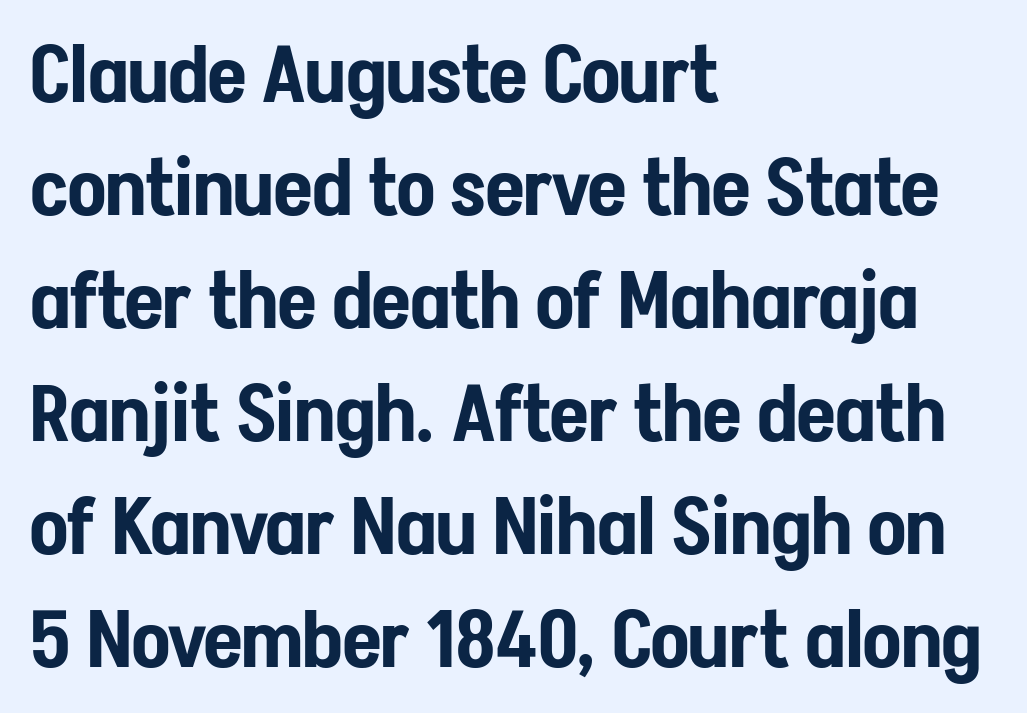
{"serif": "no", "italic": "no", "width": "condensed", "stroke_contrast": "low", "x_height": "medium", "monospaced": "no", "underline": "no", "align": "left", "line_spacing": "normal", "line_spacing_ratio": 1.43, "letter_spacing": "normal", "letter_spacing_em": 0.0, "glyph_px": 79}
